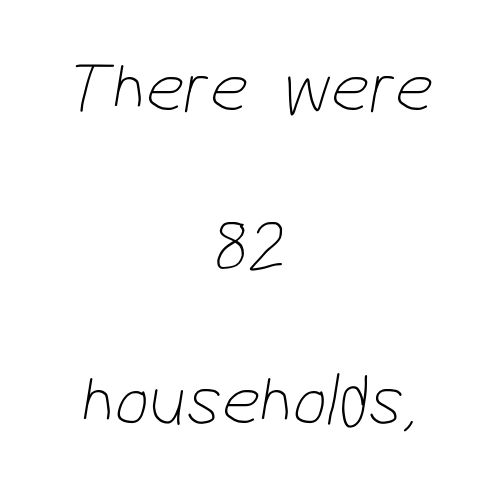
The image shows 75 px thin, condensed sans-serif type; set centered, loose line spacing (2.09x), normal letter spacing, not underlined; low stroke contrast and a medium x-height.
